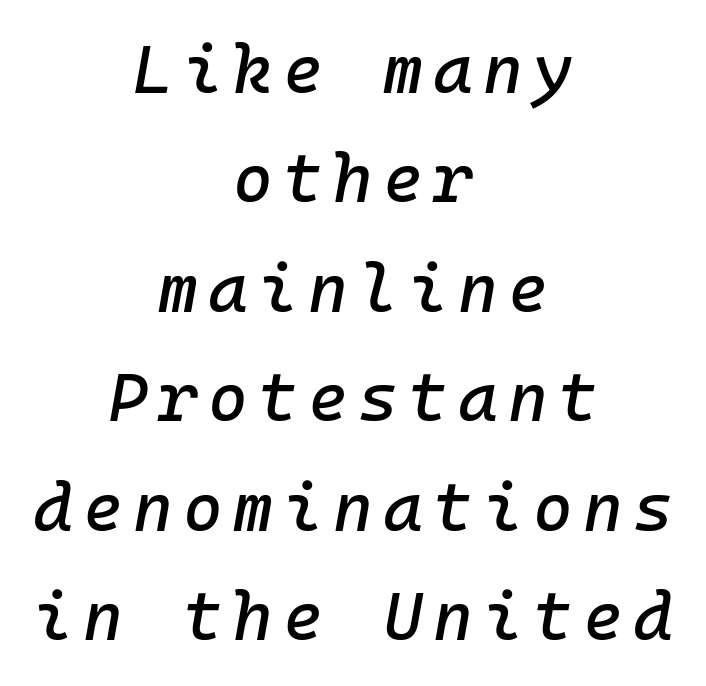
{"italic": "yes", "lean": "right", "slant_degrees": 10, "width": "normal", "stroke_contrast": "low", "x_height": "medium", "monospaced": "yes", "underline": "no", "align": "center", "line_spacing": "normal", "line_spacing_ratio": 1.61, "glyph_px": 68}
